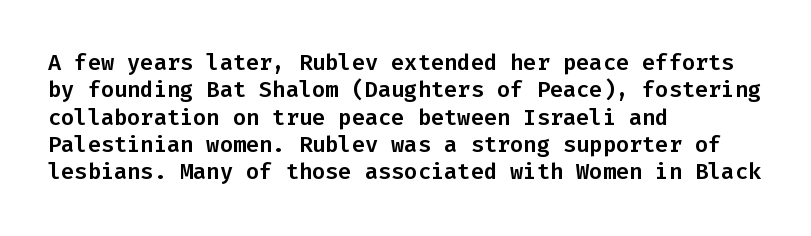
The image shows 22 px text type, upright; set left-aligned, line spacing 1.24x, normal letter spacing, not underlined.
